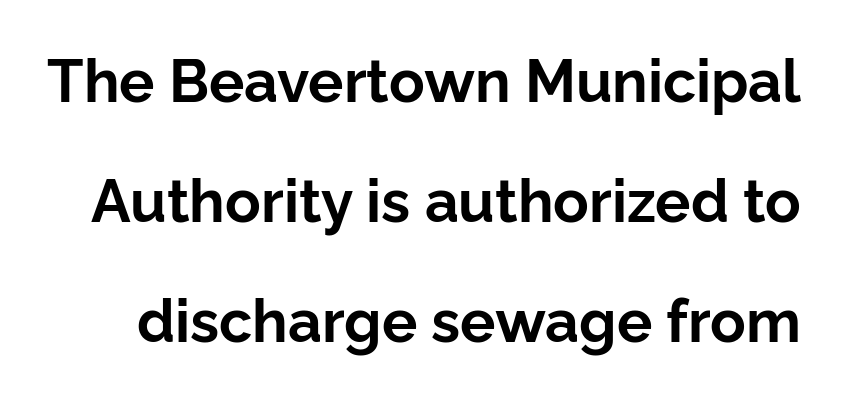
The font's upright variant was chosen for this text. The rendering keeps characters at their native spacing. You could not count columns in this text — the font is proportionally spaced. Each row of text sits above clean, open space. Chunky letters — that's bold for sure. The rendering shows plain stroke endings on the letterforms — a sans-serif design.
